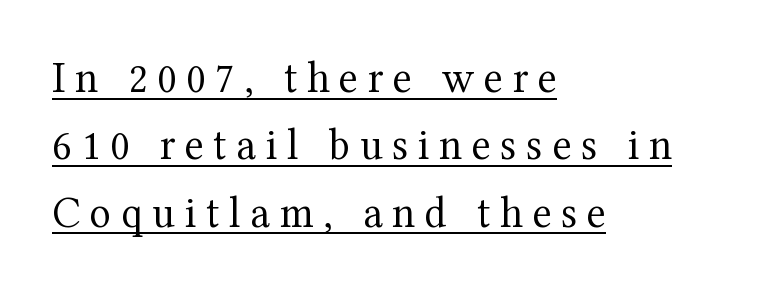
The image shows 44 px regular-weight serif type, upright; set left-aligned, normal line spacing (1.53x), unusually wide letter spacing (+0.22 em), underlined; medium stroke contrast and a medium x-height.
